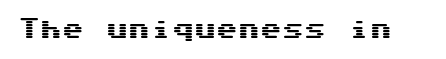
The image shows 22 px text type, upright; set normal letter spacing, not underlined.
